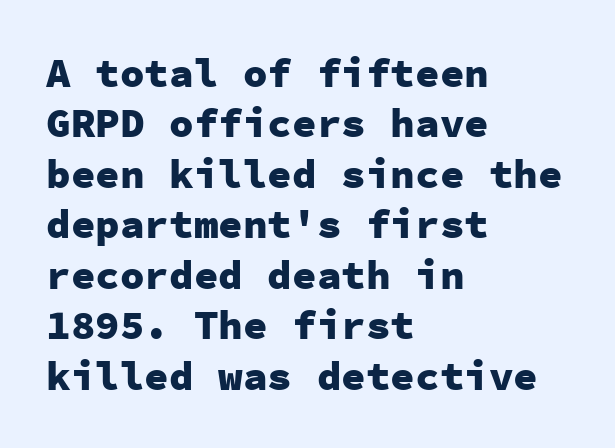
Here the glyphs are tracked normally, forming tight word shapes. Italic: no, the glyphs are upright roman. Fixed-width glyphs throughout — classic coding-font behaviour. This sample uses a sans-serif face.
